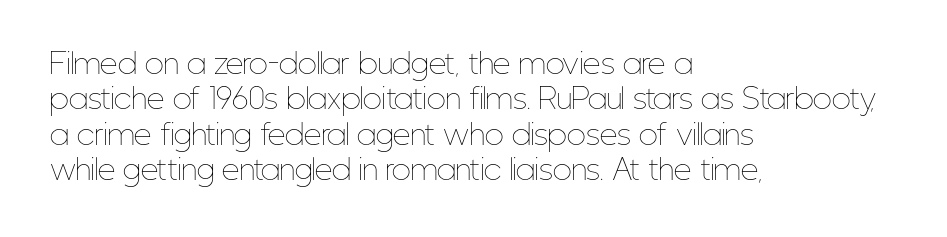
The image shows 28 px thin, condensed type, upright; set left-aligned, normal line spacing (1.26x), normal letter spacing, not underlined; low stroke contrast and a medium x-height.
